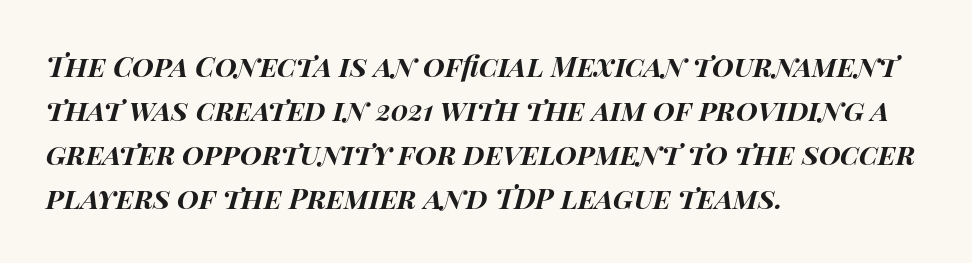
Thick stems and heavy bowls — unmistakably bold. Does the leading feel generous? No, just average. Students, note that the glyphs here touch the page at normal intervals. Underlining? Definitely not there. Characters are canted at an angle relative to the baseline's perpendicular.
